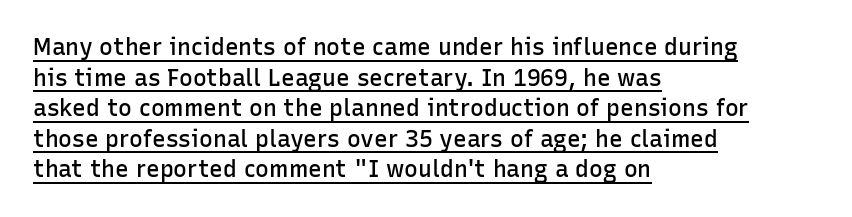
{"italic": "no", "bold": "semi", "underline": "yes", "align": "left", "line_spacing": "normal", "line_spacing_ratio": 1.33, "letter_spacing": "normal", "letter_spacing_em": 0.0, "glyph_px": 23}
